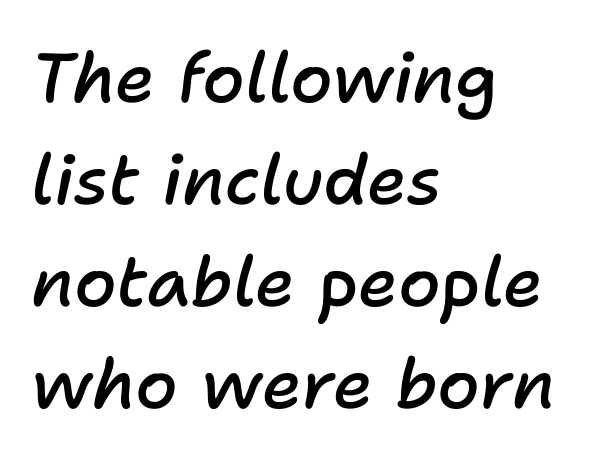
Q: Is the text bold? A: Semi-bold.
Q: Is the text italic (slanted)? A: Yes, it leans right by about 11 degrees.
Q: Is the text underlined? A: No.
Q: How is the paragraph aligned? A: Left-aligned.
Q: Is the spacing between letters normal or unusually wide? A: Normal.
Q: Is the spacing between lines tight, normal or loose? A: Normal.
Q: Width (condensed, normal, or wide)? A: Normal.
Q: Stroke contrast? A: Low.
Q: x-height? A: Medium.
Q: Monospaced? A: No.
